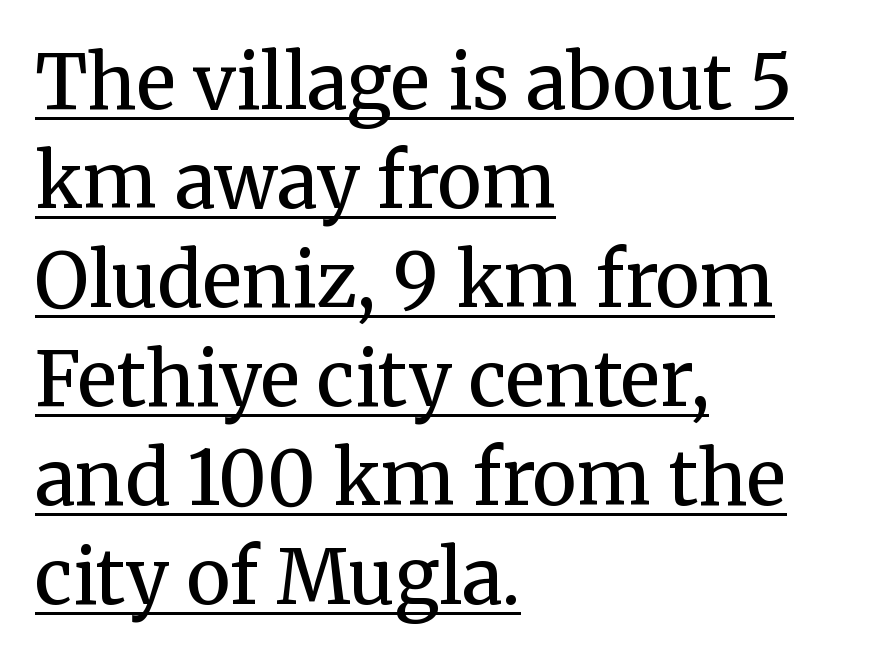
Q: Is the text bold? A: No.
Q: Is the text italic (slanted)? A: No, it is upright.
Q: Is the typeface a serif or a sans-serif typeface? A: Serif.
Q: Is the text underlined? A: Yes.
Q: How is the paragraph aligned? A: Left-aligned.
Q: Is the spacing between letters normal or unusually wide? A: Normal.
Q: Is the spacing between lines tight, normal or loose? A: Normal.
Q: Width (condensed, normal, or wide)? A: Normal.
Q: Stroke contrast? A: Medium.
Q: x-height? A: Medium.
Q: Monospaced? A: No.
